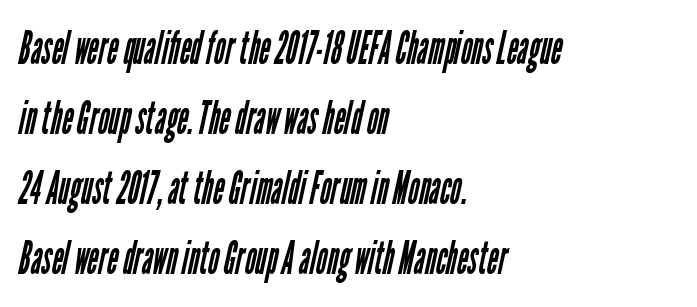
Letters rest on an invisible, unmarked baseline. The passage is arranged the way most books set body copy — flush left. A typesetter would call this leading conventional body-copy spacing. Are there feet on the stems? There aren't — it's a sans.
